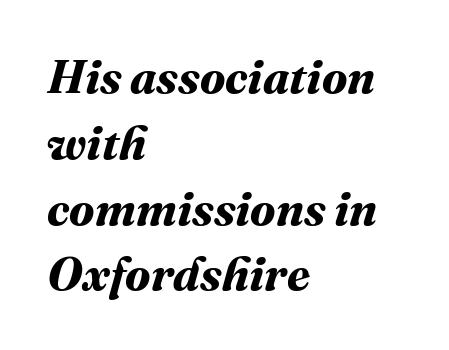
{"bold": "yes", "weight": "bold", "width": "normal", "stroke_contrast": "medium", "x_height": "medium", "monospaced": "no", "underline": "no", "align": "left", "line_spacing": "normal", "line_spacing_ratio": 1.4, "letter_spacing": "normal", "letter_spacing_em": 0.0, "glyph_px": 47}
